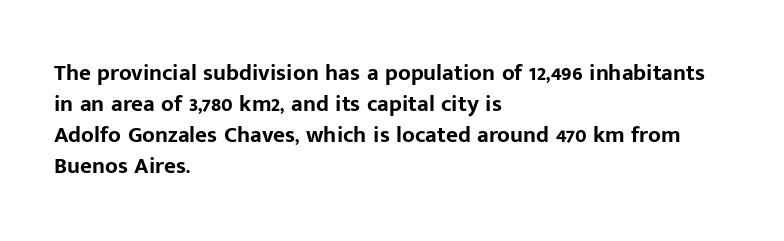
The image shows 23 px bold type, upright; set left-aligned, normal line spacing (1.35x), normal letter spacing, not underlined.
